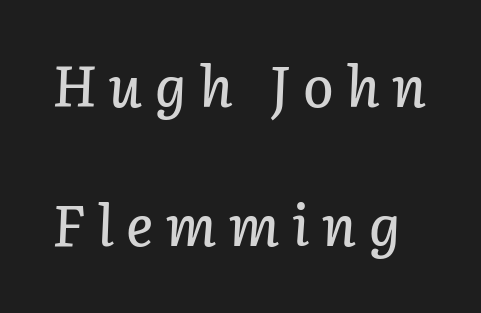
The space directly below the letters is spotless. The rendering uses a large line-height, opening up the rows. Do the characters align in a grid? No, the font is proportional. These lines have a slow, spaced-out rhythm from letter to letter. Is the type slanted? Yes — the strokes lean at a clear angle.
